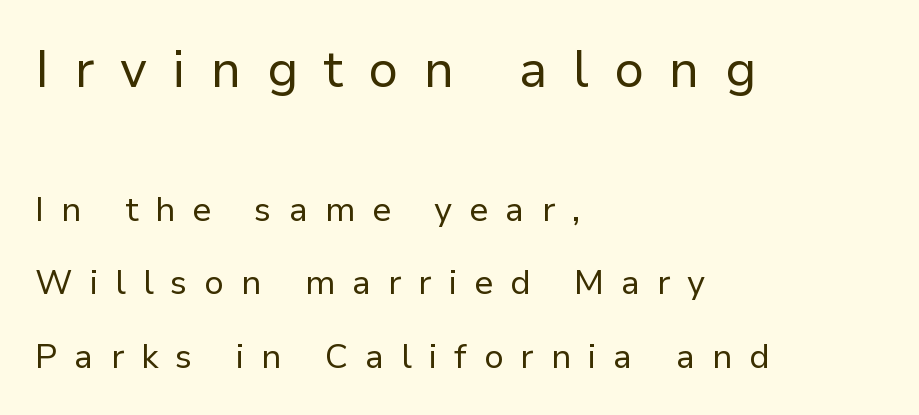
{"serif": "no", "italic": "no", "bold": "no", "weight": "regular", "width": "normal", "stroke_contrast": "low", "x_height": "medium", "monospaced": "no", "underline": "no", "align": "left", "line_spacing": "loose", "line_spacing_ratio": 2.16, "letter_spacing": "wide", "letter_spacing_em": 0.5, "larger_block": "first", "size_ratio": 1.5, "glyph_px": 51}
